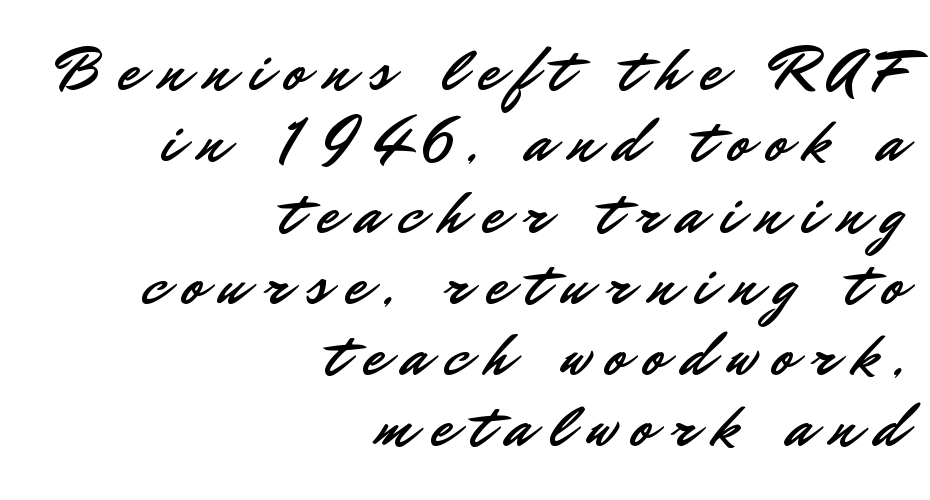
The image shows 62 px sans-serif type; set right-aligned, tight line spacing (1.15x), unusually wide letter spacing (+0.28 em), not underlined; low stroke contrast and a small x-height.
